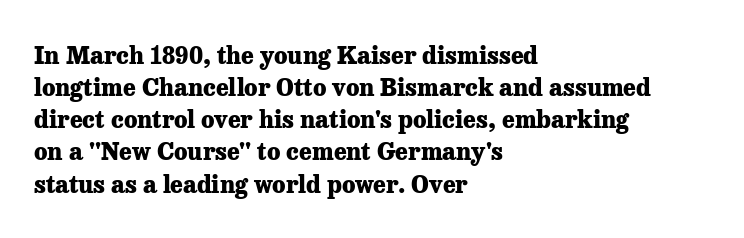
The image shows 24 px bold type, upright; set left-aligned, normal line spacing (1.34x), normal letter spacing, not underlined.
